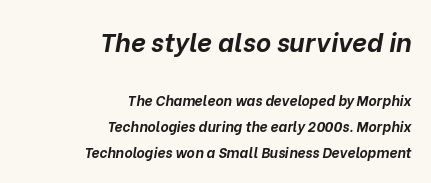
The passage shown has conventional tracking throughout. Scale decreases going downward across the two blocks. The lines in this sample share a right terminus and differ only in where they begin. The letters are slanted; this is an italic face. Check the space under the baseline: it is left empty. The characters look thick and weighty, a clear bold.
